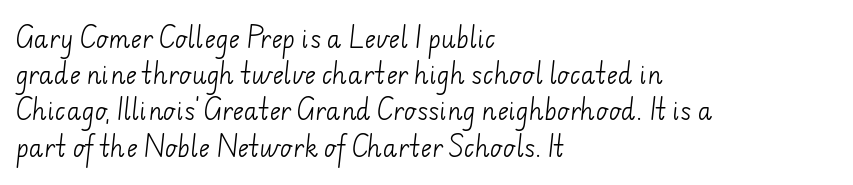
{"bold": "no", "underline": "no", "align": "left", "line_spacing": "normal", "line_spacing_ratio": 1.51, "letter_spacing": "normal", "letter_spacing_em": 0.0, "glyph_px": 24}
